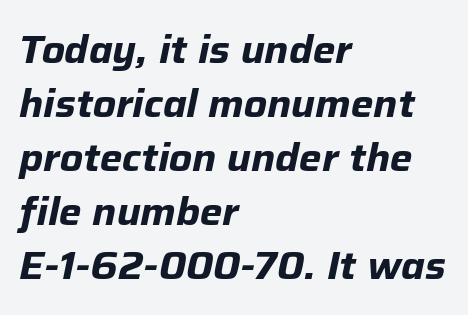
{"italic": "yes", "lean": "right", "slant_degrees": 12, "bold": "yes", "weight": "bold", "width": "normal", "stroke_contrast": "low", "x_height": "medium", "monospaced": "no", "underline": "no", "align": "left", "line_spacing": "normal", "line_spacing_ratio": 1.42, "letter_spacing": "normal", "letter_spacing_em": 0.0, "glyph_px": 38}
